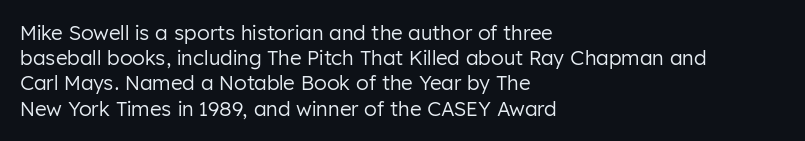
How would I describe the line gaps? Plain and ordinary. Stem width sits at or under what a default text font uses. Posture: straight, roman, zero tilt. Underlining? Definitely not there. How are the letters spaced? Ordinarily, with no added tracking. Alignment: flush left.
